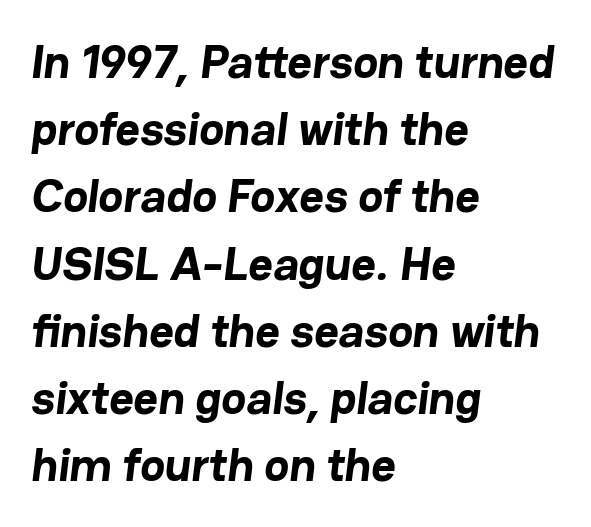
Q: Is the text bold? A: Yes.
Q: Is the typeface a serif or a sans-serif typeface? A: Sans-serif.
Q: Is the text underlined? A: No.
Q: How is the paragraph aligned? A: Left-aligned.
Q: Is the spacing between letters normal or unusually wide? A: Normal.
Q: Is the spacing between lines tight, normal or loose? A: Normal.
Q: Width (condensed, normal, or wide)? A: Normal.
Q: Stroke contrast? A: Low.
Q: x-height? A: Medium.
Q: Monospaced? A: No.
